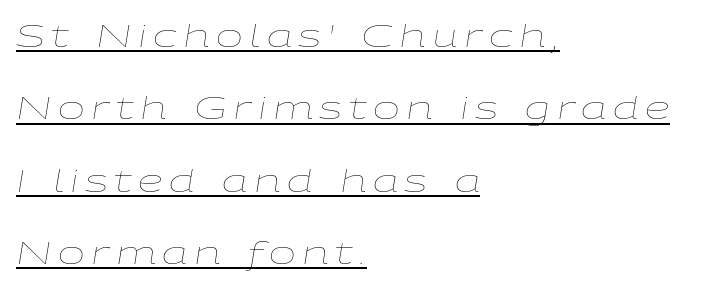
Q: Is the text bold? A: No.
Q: Is the text italic (slanted)? A: Yes, it leans right by about 9 degrees.
Q: Is the text underlined? A: Yes.
Q: How is the paragraph aligned? A: Left-aligned.
Q: Is the spacing between letters normal or unusually wide? A: Unusually wide.
Q: Is the spacing between lines tight, normal or loose? A: Loose.
Q: Width (condensed, normal, or wide)? A: Wide.
Q: Stroke contrast? A: Low.
Q: x-height? A: Medium.
Q: Monospaced? A: No.
